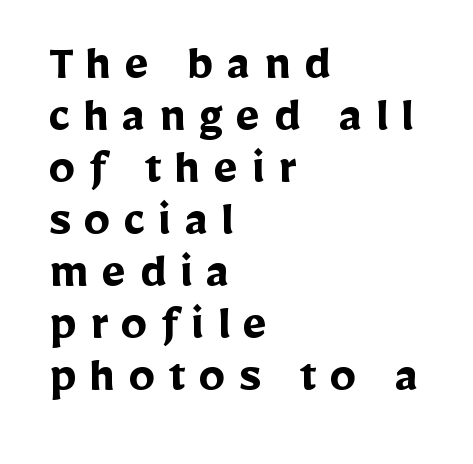
{"serif": "no", "italic": "no", "bold": "yes", "weight": "semibold", "width": "normal", "stroke_contrast": "low", "x_height": "medium", "monospaced": "no", "underline": "no", "align": "left", "line_spacing": "tight", "line_spacing_ratio": 0.98, "letter_spacing": "wide", "letter_spacing_em": 0.25, "glyph_px": 53}
